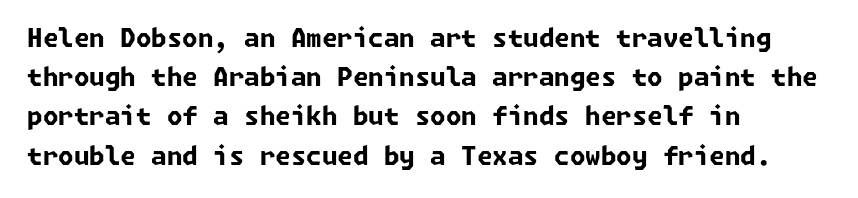
The image shows 25 px bold type; set left-aligned, normal line spacing (1.57x), normal letter spacing, not underlined.
